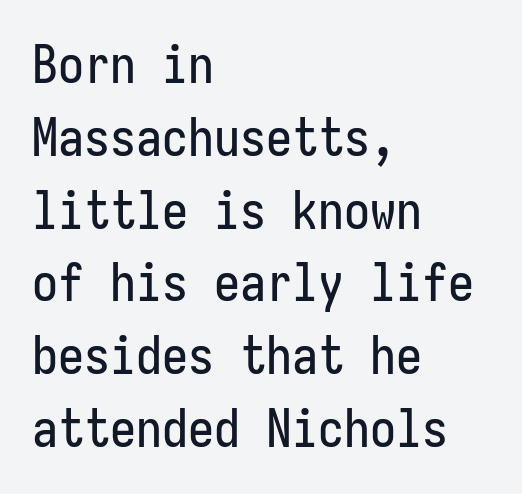
The image shows 52 px condensed sans-serif type, upright, monospaced; set left-aligned, normal line spacing (1.4x), normal letter spacing, not underlined; low stroke contrast and a medium x-height.
